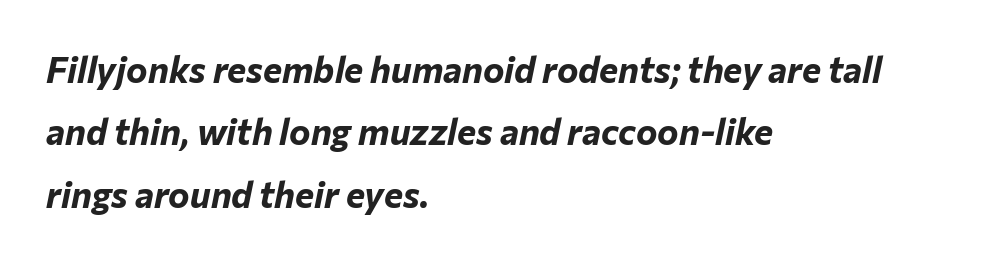
{"italic": "yes", "lean": "right", "slant_degrees": 12, "bold": "yes", "weight": "bold", "width": "normal", "stroke_contrast": "low", "x_height": "medium", "monospaced": "no", "underline": "no", "align": "left", "line_spacing_ratio": 1.73, "letter_spacing": "normal", "letter_spacing_em": 0.0, "glyph_px": 36}
